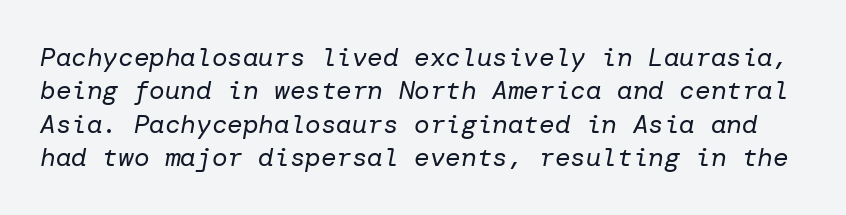
Q: Is the text bold? A: No.
Q: Is the text italic (slanted)? A: Yes, it leans right by about 10 degrees.
Q: Is the text underlined? A: No.
Q: Is the spacing between letters normal or unusually wide? A: Normal.
Q: Is the spacing between lines tight, normal or loose? A: Normal.
